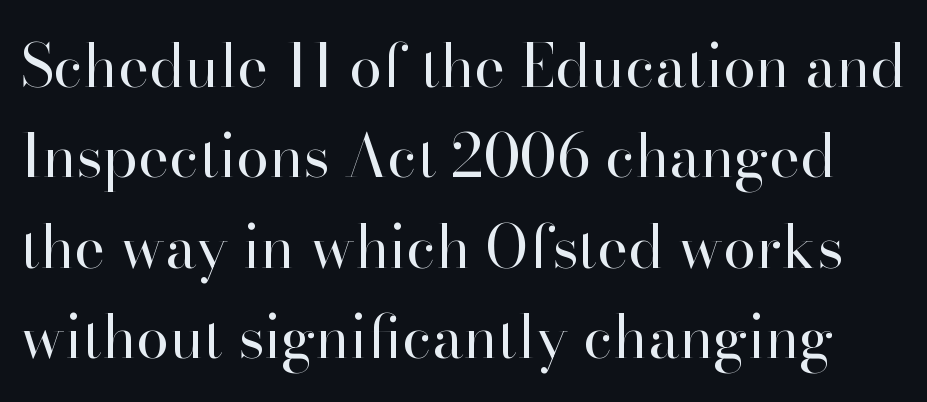
The image shows 59 px regular-weight serif type, upright; set normal line spacing (1.53x), normal letter spacing, not underlined; high stroke contrast and a small x-height.
